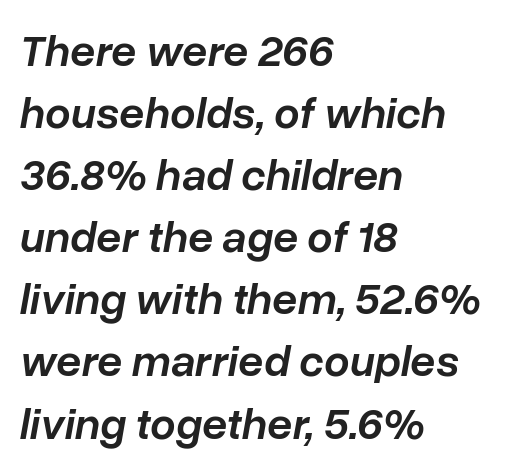
Line beginnings align vertically; line endings do not. When letters slant like this, we call the style italic. The glyphs are unaccompanied by any horizontal stroke below them. Tracking value appears to be zero — textbook default spacing.
